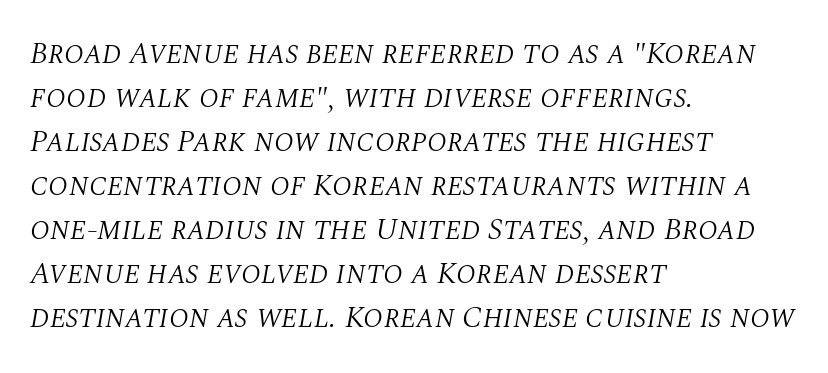
A typesetter would call this zero additional tracking. Horizontal alignment here is leftward, the default for most running prose. Think of a printed novel: that variable character pitch is what you see here. Vertically, the passage feels balanced, rows spaced as you'd expect. A bare baseline throughout the passage.
